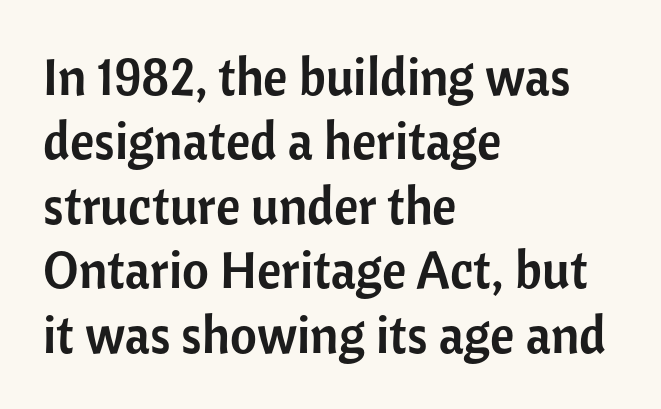
The image shows 52 px sans-serif type, upright; set left-aligned, line spacing 1.24x, normal letter spacing, not underlined; low stroke contrast and a medium x-height.
